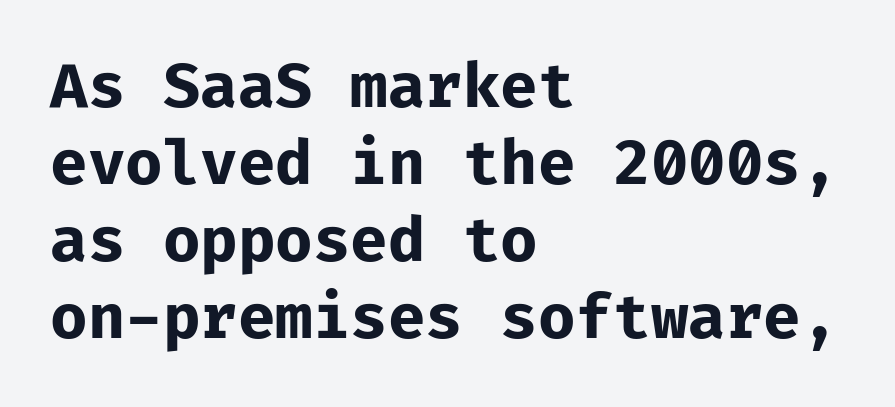
Q: Is the text bold? A: Yes.
Q: Is the text italic (slanted)? A: No, it is upright.
Q: Is the typeface a serif or a sans-serif typeface? A: Sans-serif.
Q: Is the text underlined? A: No.
Q: How is the paragraph aligned? A: Left-aligned.
Q: Is the spacing between letters normal or unusually wide? A: Normal.
Q: Is the spacing between lines tight, normal or loose? A: Normal.
Q: Width (condensed, normal, or wide)? A: Normal.
Q: Stroke contrast? A: Low.
Q: x-height? A: Medium.
Q: Monospaced? A: Yes.
